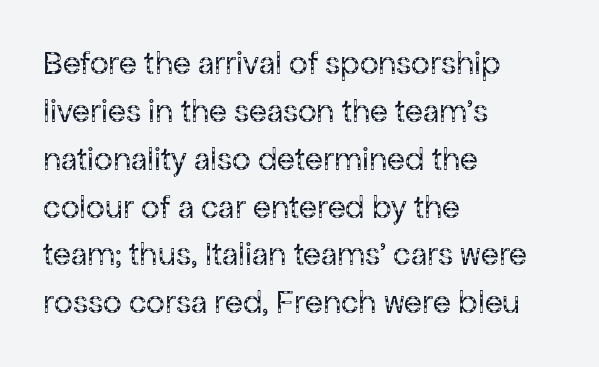
{"serif": "no", "italic": "no", "bold": "no", "weight": "regular", "width": "normal", "stroke_contrast": "low", "x_height": "medium", "monospaced": "no", "underline": "no", "align": "left", "line_spacing": "normal", "line_spacing_ratio": 1.45, "letter_spacing": "normal", "letter_spacing_em": 0.0, "glyph_px": 33}
